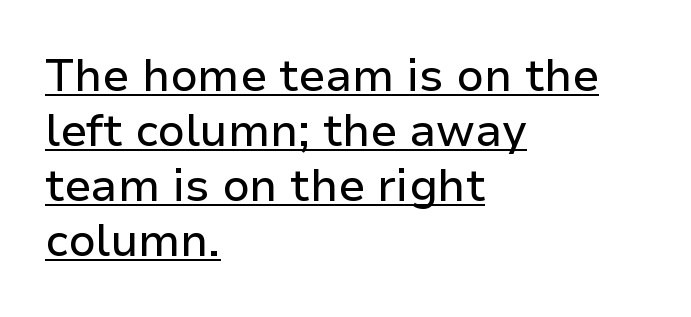
The image shows 45 px sans-serif type, upright; set left-aligned, line spacing 1.22x, normal letter spacing, underlined; low stroke contrast and a medium x-height.
